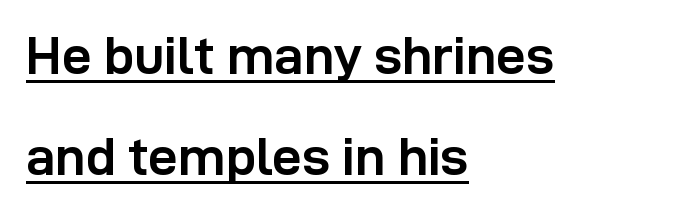
Think of a printed novel: that variable character pitch is what you see here. Grotesque or geometric, the face here clearly has no serifs. Check the space under the baseline: a stroke is drawn there. Interline gaps are noticeably wide in this sample. Where is the straight margin? On the left.
